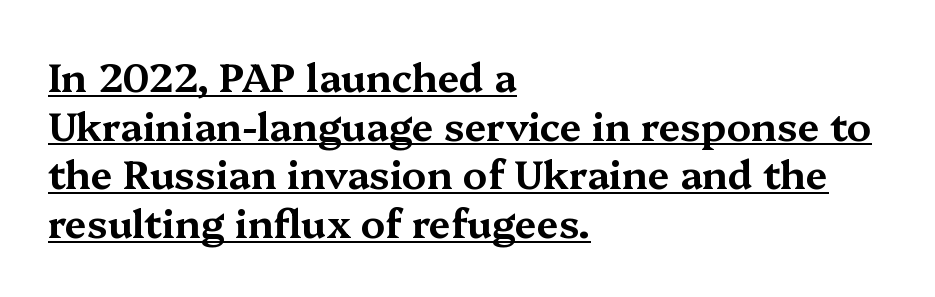
Q: Is the text italic (slanted)? A: No, it is upright.
Q: Is the typeface a serif or a sans-serif typeface? A: Serif.
Q: Is the text underlined? A: Yes.
Q: How is the paragraph aligned? A: Left-aligned.
Q: Is the spacing between letters normal or unusually wide? A: Normal.
Q: Is the spacing between lines tight, normal or loose? A: Normal.
Q: Width (condensed, normal, or wide)? A: Wide.
Q: Stroke contrast? A: Medium.
Q: x-height? A: Medium.
Q: Monospaced? A: No.
